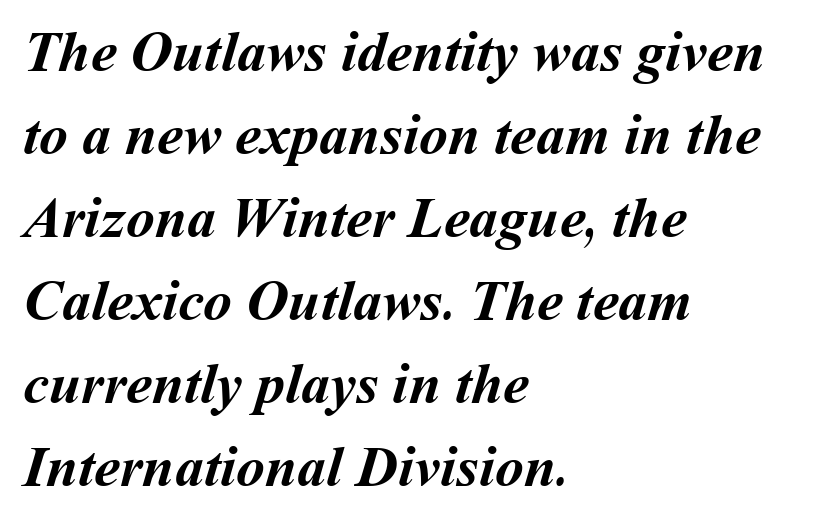
{"bold": "yes", "weight": "semibold", "width": "normal", "stroke_contrast": "medium", "x_height": "medium", "monospaced": "no", "underline": "no", "align": "left", "line_spacing": "normal", "line_spacing_ratio": 1.43, "letter_spacing": "normal", "letter_spacing_em": 0.0, "glyph_px": 58}
